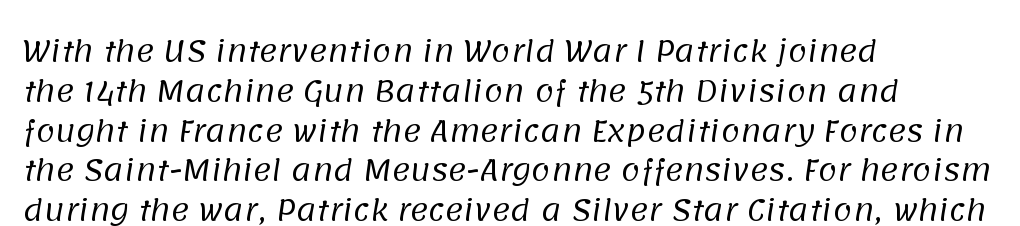
The image shows 28 px regular-weight sans-serif type; set left-aligned, normal line spacing (1.42x), normal letter spacing, not underlined; low stroke contrast and a large x-height.
